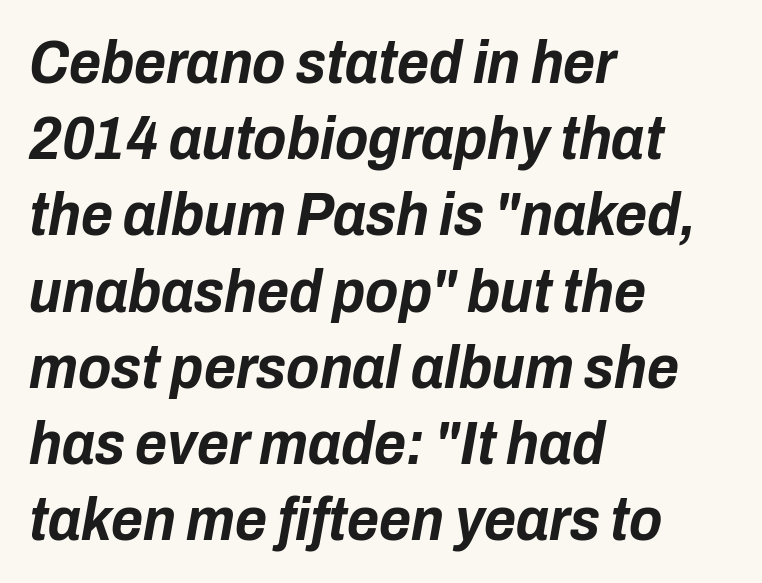
{"italic": "yes", "lean": "right", "slant_degrees": 10, "bold": "yes", "weight": "bold", "width": "condensed", "stroke_contrast": "low", "x_height": "medium", "monospaced": "no", "underline": "no", "align": "left", "line_spacing": "normal", "line_spacing_ratio": 1.25, "letter_spacing": "normal", "letter_spacing_em": 0.0, "glyph_px": 61}
